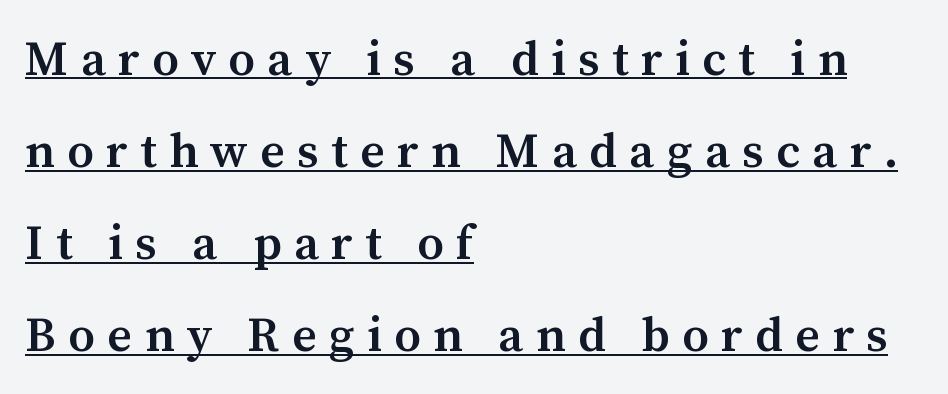
Q: Is the text bold? A: Semi-bold.
Q: Is the text italic (slanted)? A: No, it is upright.
Q: Is the typeface a serif or a sans-serif typeface? A: Serif.
Q: Is the text underlined? A: Yes.
Q: How is the paragraph aligned? A: Left-aligned.
Q: Is the spacing between letters normal or unusually wide? A: Unusually wide.
Q: Is the spacing between lines tight, normal or loose? A: Loose.
Q: Width (condensed, normal, or wide)? A: Normal.
Q: Stroke contrast? A: Medium.
Q: x-height? A: Medium.
Q: Monospaced? A: No.
